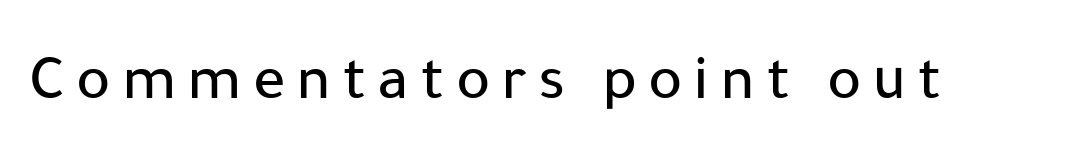
Observe the absence of serifs on each vertical stroke in this sample. No word sits above an underline. Spacing verdict: proportional, widths tailored to each character. No italicization has been applied; the sample stays upright.
